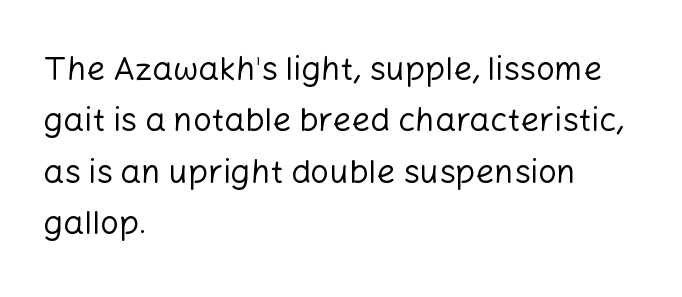
{"serif": "no", "italic": "no", "bold": "no", "weight": "regular", "width": "normal", "stroke_contrast": "low", "x_height": "medium", "monospaced": "no", "underline": "no", "align": "left", "line_spacing": "normal", "line_spacing_ratio": 1.56, "letter_spacing": "normal", "letter_spacing_em": 0.0, "glyph_px": 33}
